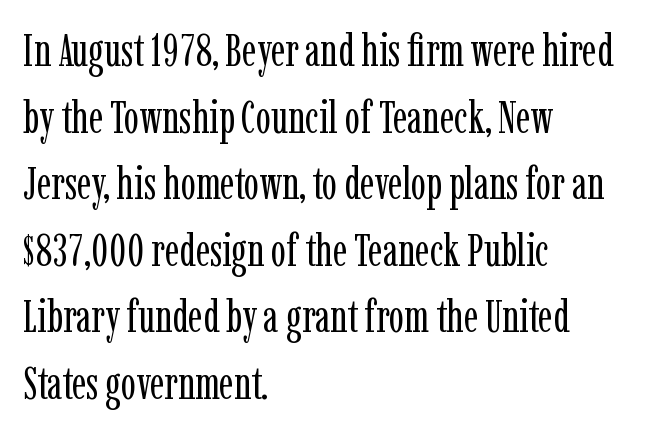
{"serif": "yes", "italic": "no", "bold": "no", "weight": "regular", "width": "condensed", "stroke_contrast": "low", "x_height": "medium", "monospaced": "no", "underline": "no", "align": "left", "line_spacing": "normal", "line_spacing_ratio": 1.48, "letter_spacing": "normal", "letter_spacing_em": 0.0, "glyph_px": 45}
